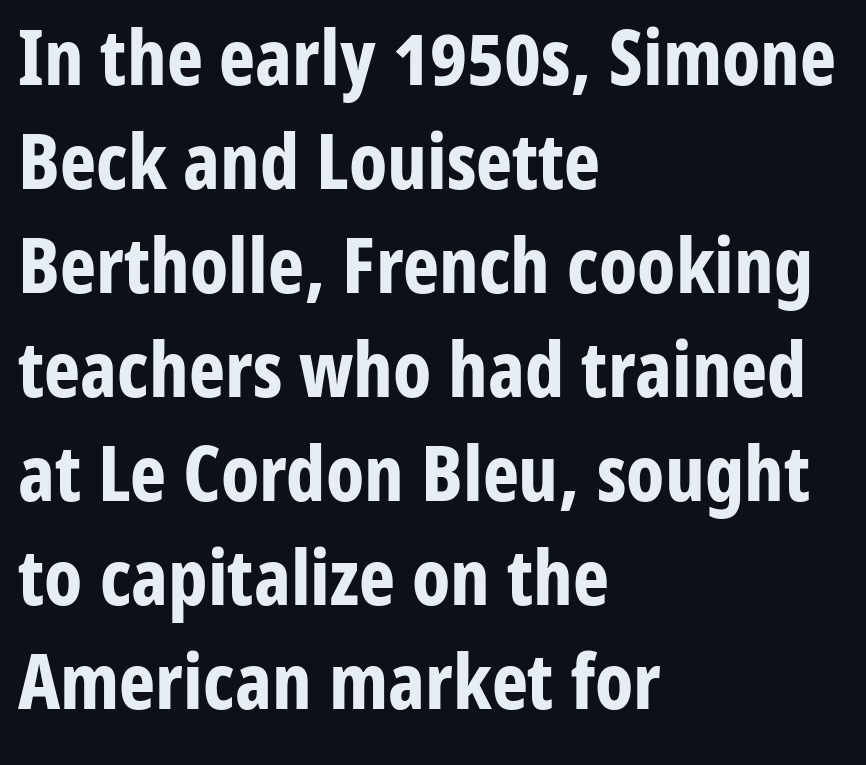
Quick note: not italic, upright. This is heavy type, rendered in bold. No word sits above an underline. This sample has the flowing, uneven cadence of proportional lettering. The tracking reads as untouched default to a designer's eye. Note: no serifs on the glyphs.
